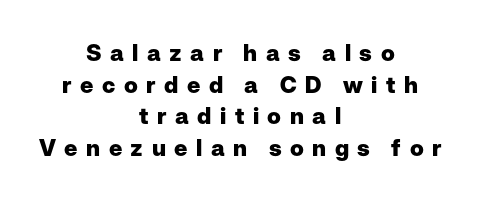
Q: Is the text bold? A: Yes.
Q: Is the text italic (slanted)? A: No, it is upright.
Q: Is the text underlined? A: No.
Q: How is the paragraph aligned? A: Centered.
Q: Is the spacing between letters normal or unusually wide? A: Unusually wide.
Q: Is the spacing between lines tight, normal or loose? A: Normal.
